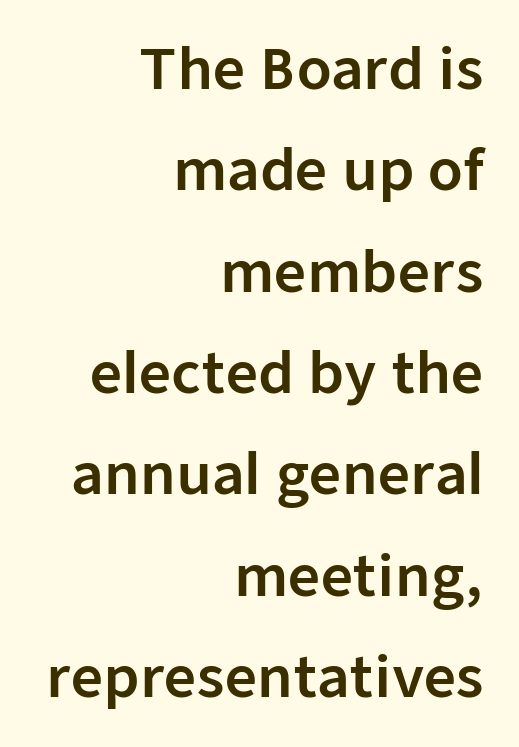
The zone under the glyphs is completely vacant. Think of a printed novel: that variable character pitch is what you see here. Compared with typical body copy, the letter spacing here is the same. The typography opts for an upright posture over an oblique one.
